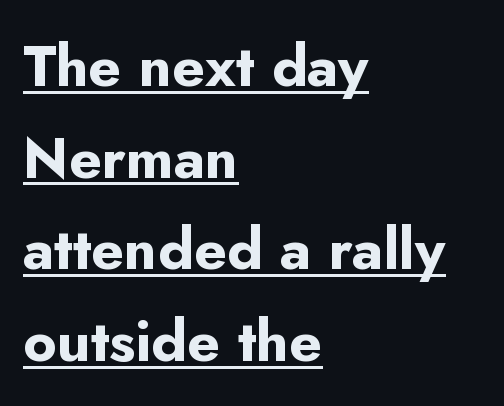
The image shows 58 px bold sans-serif type, upright; set left-aligned, normal line spacing (1.58x), normal letter spacing, underlined; low stroke contrast and a small x-height.
